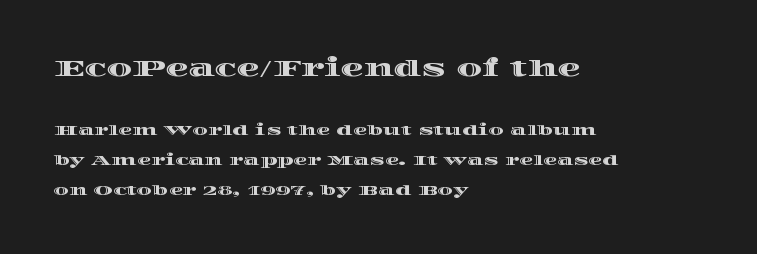
The image shows 23 px text type, upright; set left-aligned, loose line spacing (2.12x), normal letter spacing, not underlined; the first (top) block is 1.64x larger.
